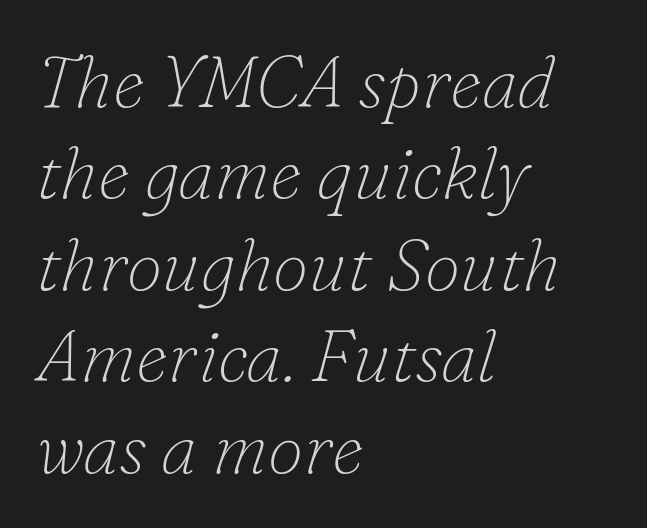
The image shows 72 px thin serif type, italic (leaning right); set left-aligned, normal line spacing (1.27x), normal letter spacing, not underlined; low stroke contrast and a small x-height.
